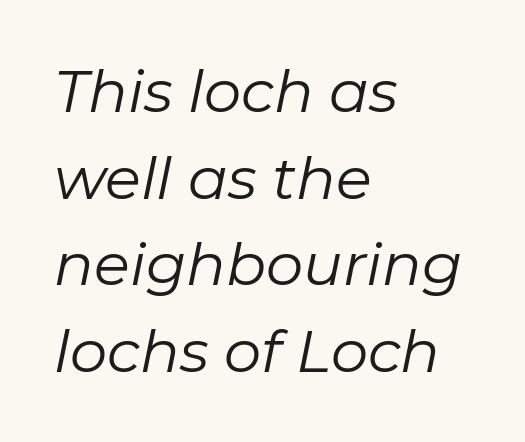
{"italic": "yes", "lean": "right", "slant_degrees": 11, "bold": "no", "weight": "regular", "width": "normal", "stroke_contrast": "low", "x_height": "medium", "monospaced": "no", "underline": "no", "align": "left", "line_spacing": "normal", "line_spacing_ratio": 1.47, "letter_spacing": "normal", "letter_spacing_em": 0.0, "glyph_px": 59}
